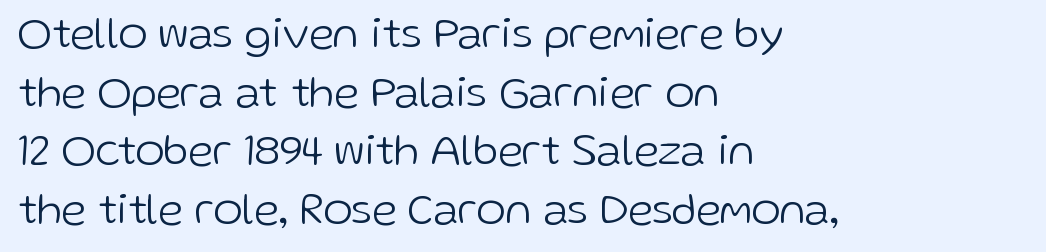
{"serif": "no", "italic": "no", "bold": "no", "weight": "light", "width": "normal", "stroke_contrast": "low", "x_height": "medium", "monospaced": "no", "underline": "no", "align": "left", "line_spacing": "normal", "line_spacing_ratio": 1.33, "letter_spacing": "normal", "letter_spacing_em": 0.0, "glyph_px": 44}
